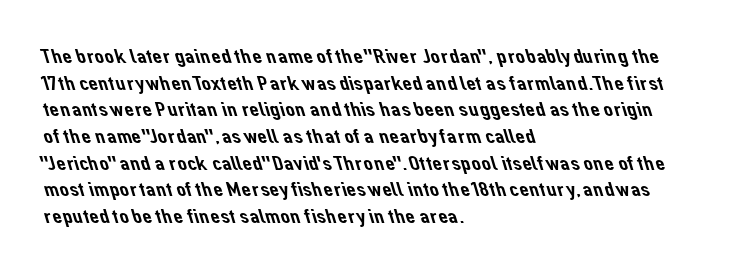
{"underline": "no", "align": "left", "line_spacing": "normal", "line_spacing_ratio": 1.27, "letter_spacing": "normal", "letter_spacing_em": 0.0, "glyph_px": 21}
